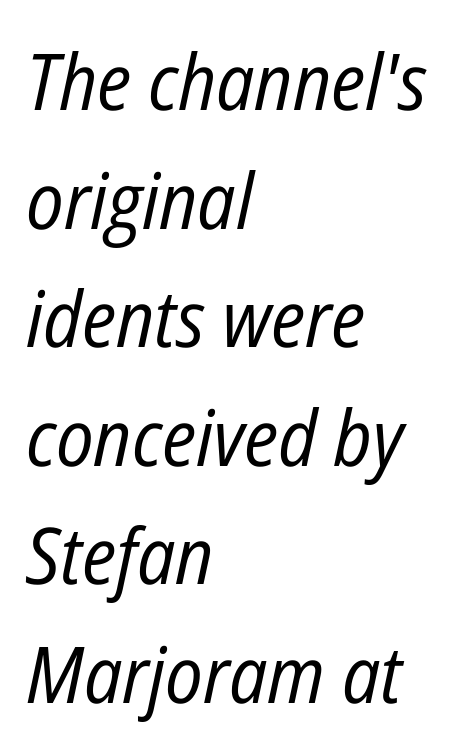
The characters are drawn with everyday or finer stroke widths. Compared with a centered layout, this one pins lines to the left instead. If you measured baseline to baseline, you'd find a middling distance. You could call the tracking neutral — neither tight nor loose. The typography opts for an oblique posture over an upright one. The gap between lines stays unmarked.
